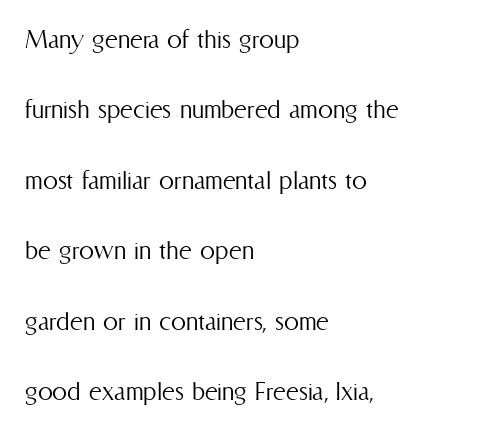
The image shows 30 px light, condensed type, upright; set left-aligned, loose line spacing (2.35x), normal letter spacing, not underlined; medium stroke contrast and a medium x-height.
